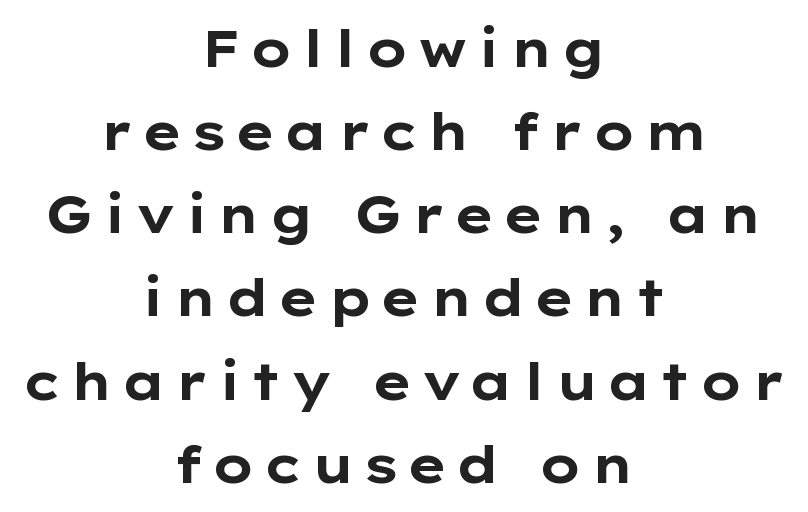
This is the regular roman posture of the typeface. Each letter keeps its own natural width here, so spacing adapts to shape. Students, observe: this is what conventionally led text looks like. The specimen omits any rule beneath the text block's lines.
